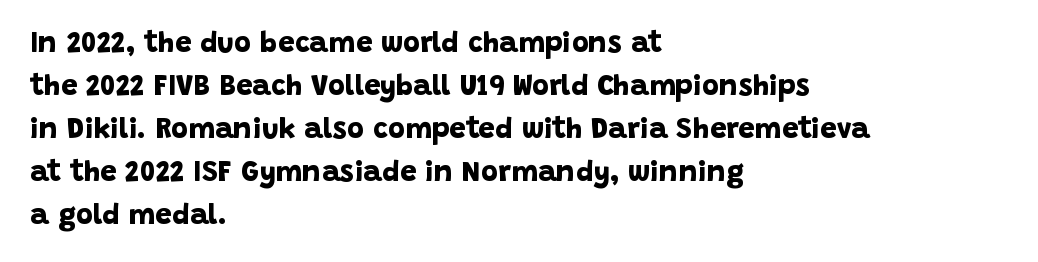
{"serif": "no", "bold": "yes", "weight": "bold", "width": "normal", "stroke_contrast": "low", "x_height": "large", "monospaced": "no", "underline": "no", "align": "left", "line_spacing": "normal", "line_spacing_ratio": 1.48, "letter_spacing": "normal", "letter_spacing_em": 0.0, "glyph_px": 29}
